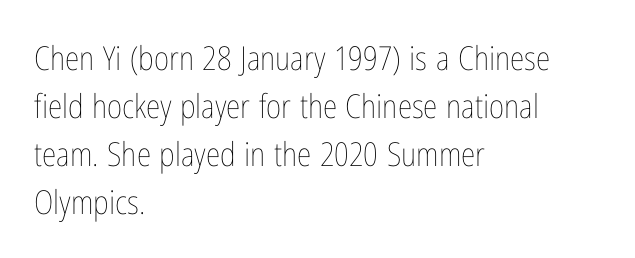
{"italic": "no", "bold": "no", "weight": "thin", "width": "condensed", "stroke_contrast": "low", "x_height": "medium", "monospaced": "no", "underline": "no", "align": "left", "line_spacing": "normal", "line_spacing_ratio": 1.45, "letter_spacing": "normal", "letter_spacing_em": 0.0, "glyph_px": 33}
